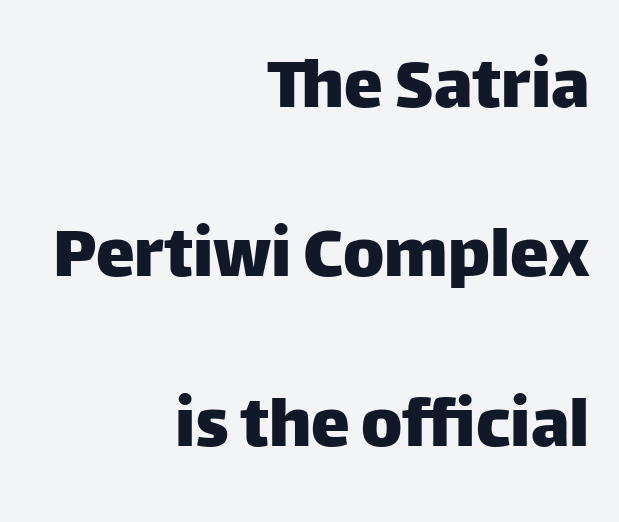
Q: Is the text italic (slanted)? A: No, it is upright.
Q: Is the typeface a serif or a sans-serif typeface? A: Sans-serif.
Q: Is the text underlined? A: No.
Q: How is the paragraph aligned? A: Right-aligned.
Q: Is the spacing between letters normal or unusually wide? A: Normal.
Q: Is the spacing between lines tight, normal or loose? A: Loose.
Q: Width (condensed, normal, or wide)? A: Normal.
Q: Stroke contrast? A: Low.
Q: x-height? A: Large.
Q: Monospaced? A: No.
